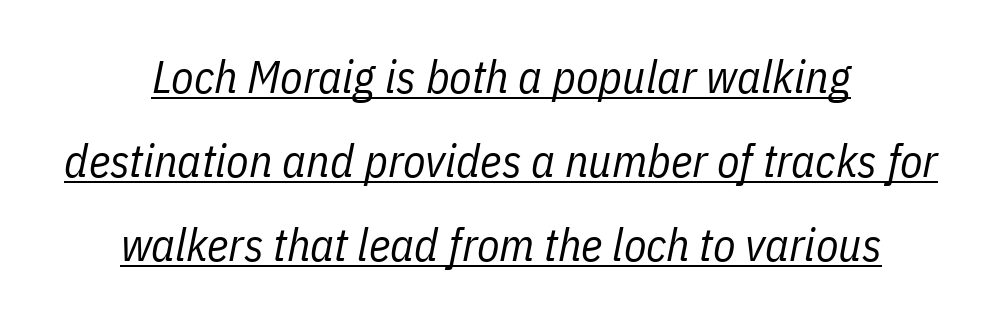
The face used here has a pronounced slope to its letters. The line texture is even and compact thanks to regular tracking. These lines are rendered in a variable-pitch font. Beneath each row of characters lies a ruled line. The weight would be labelled regular, book, light, or lighter still.
